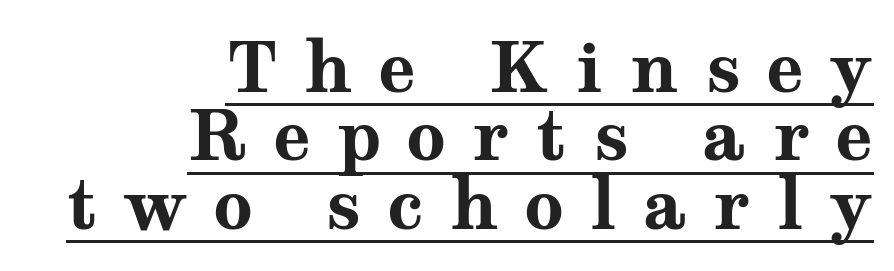
The image shows 69 px bold, wide serif type, upright; set right-aligned, tight line spacing (0.99x), unusually wide letter spacing (+0.38 em), underlined; medium stroke contrast and a medium x-height.
